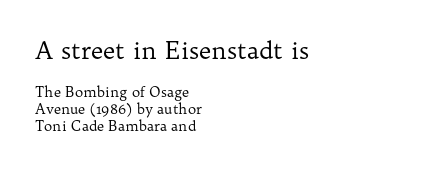
On a weight scale, this lands at 450 or below. These lines keep a tight, regular rhythm from letter to letter. The passage shown is not underscored anywhere. A student would call this left alignment; a typographer would say flush left, rag right.
